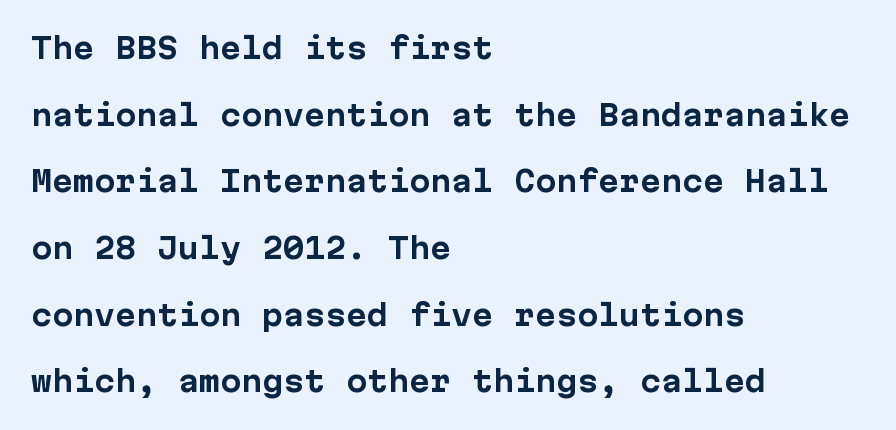
As a designer I'd log this as weight 700, bold. Between one letter and the next there's only the usual sliver of space. Notice how the stems are strictly vertical — no italics here. Alignment: flush left. Letterform terminals end flat and unadorned throughout the passage.
